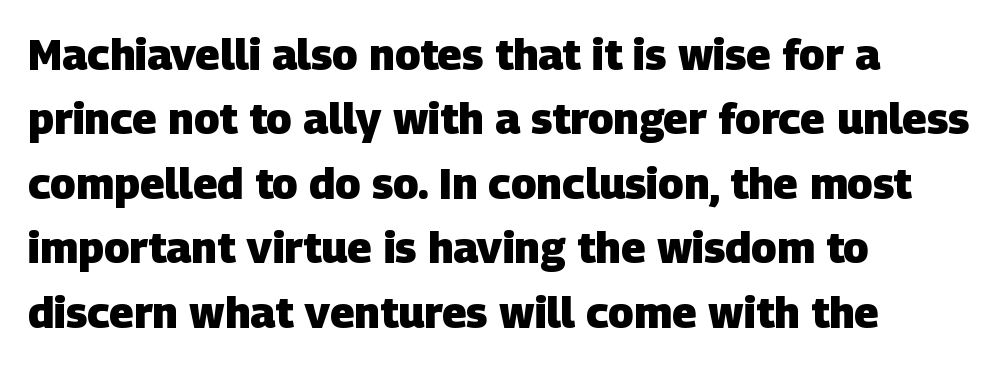
The image shows 43 px heavy sans-serif type; set left-aligned, normal line spacing (1.5x), normal letter spacing, not underlined; low stroke contrast and a large x-height.
